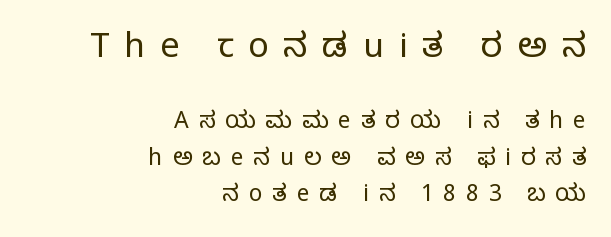
{"serif": "yes", "italic": "no", "bold": "no", "weight": "regular", "width": "normal", "stroke_contrast": "low", "x_height": "large", "monospaced": "no", "underline": "no", "align": "right", "line_spacing": "normal", "line_spacing_ratio": 1.59, "letter_spacing": "wide", "letter_spacing_em": 0.43, "larger_block": "first", "size_ratio": 1.48, "glyph_px": 34}
